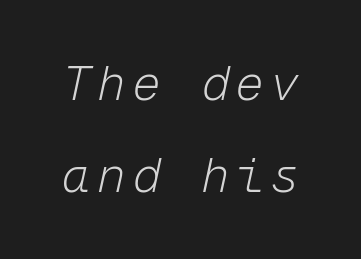
Stems and bowls with no extra thickness — not bold. Is this a fixed-width face? Yes — each glyph sits in an identical cell. A typesetter would mark this as italic. Baseline-to-baseline distance is far greater than the letter height. Words float on clear page, feet unadorned.
